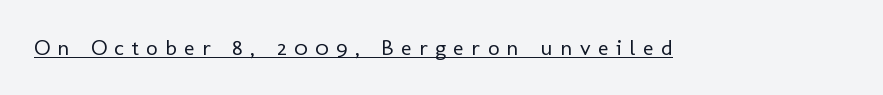
Is the stroke heavy? The answer is a plain regular-or-lighter. Caption: lettering with a line underneath. The letters are spread apart with noticeably loose tracking. Italic? Not at all — the glyphs are vertical.
